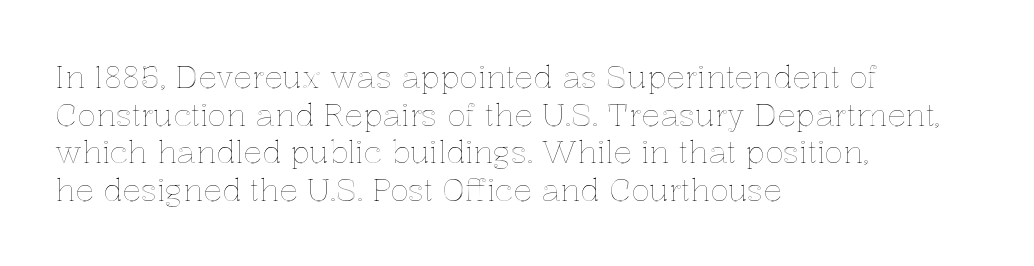
{"italic": "no", "width": "normal", "x_height": "medium", "monospaced": "no", "underline": "no", "align": "left", "line_spacing_ratio": 1.21, "letter_spacing": "normal", "letter_spacing_em": 0.0, "glyph_px": 31}
